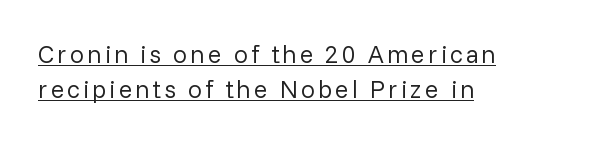
Q: Is the text bold? A: No.
Q: Is the text italic (slanted)? A: No, it is upright.
Q: Is the text underlined? A: Yes.
Q: How is the paragraph aligned? A: Left-aligned.
Q: Is the spacing between lines tight, normal or loose? A: Normal.
